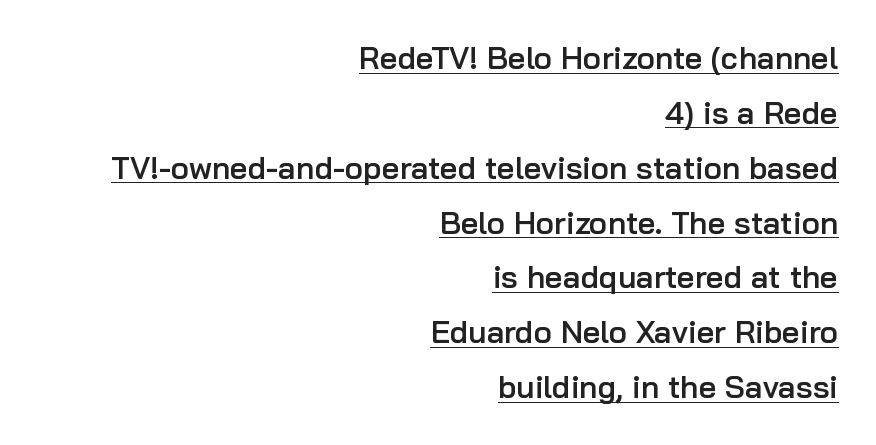
The image shows 31 px semibold sans-serif type, upright; set right-aligned, line spacing 1.77x, normal letter spacing, underlined; low stroke contrast and a medium x-height.
